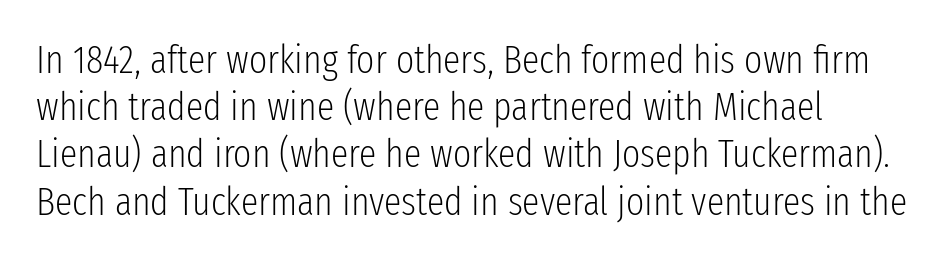
Letter spacing: default. Nothing heavy about these letters — not bold at all. Notice how the passage keeps a crisp vertical edge on the left only. The lettering holds an erect, upright posture throughout. The gap between lines stays unmarked. Character widths vary here, with narrow letters taking less room than wide ones.
